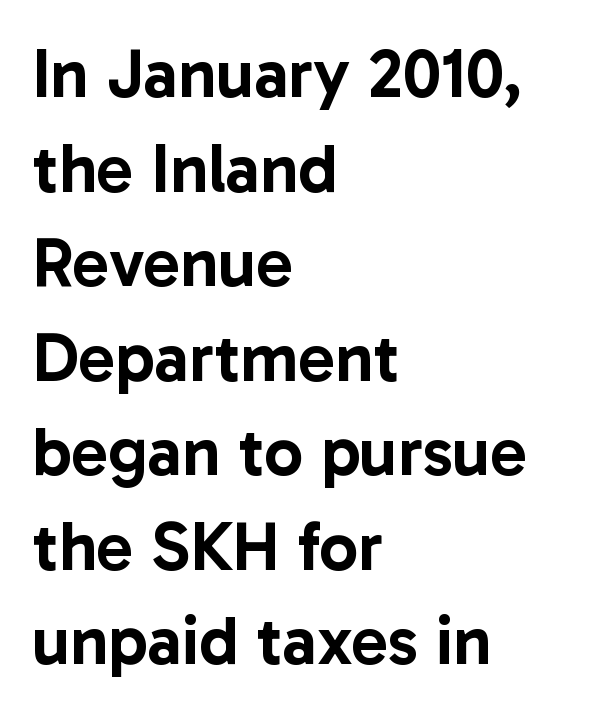
What kind of face is this? One without serifs — a sans. Caption: standard tracking, unaltered. Does the leading feel generous? No, just average. The font's upright variant was chosen for this text.
